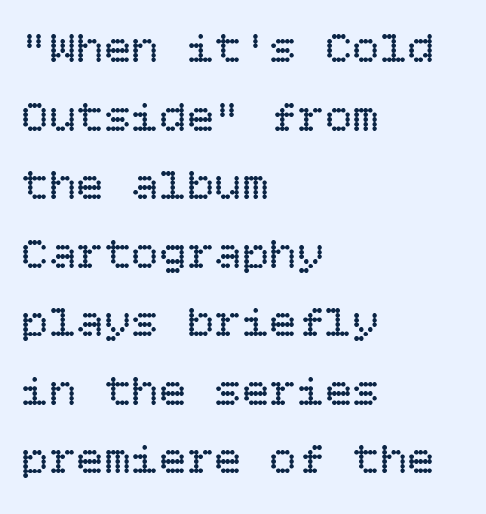
{"italic": "no", "bold": "no", "weight": "regular", "width": "normal", "stroke_contrast": "low", "x_height": "large", "underline": "no", "align": "left", "line_spacing": "normal", "line_spacing_ratio": 1.49, "letter_spacing": "normal", "letter_spacing_em": 0.0, "glyph_px": 46}
